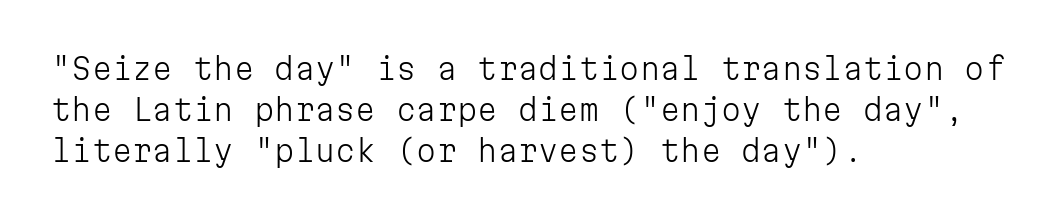
Stroke terminals: plain, sans-serif. The axis of the letterforms is exactly vertical. Quick note: underline off. Do the characters align in a grid? Yes, the font is monospaced. Does the copy run flush right? No — it runs flush left. On a weight scale, this lands at 450 or below.
